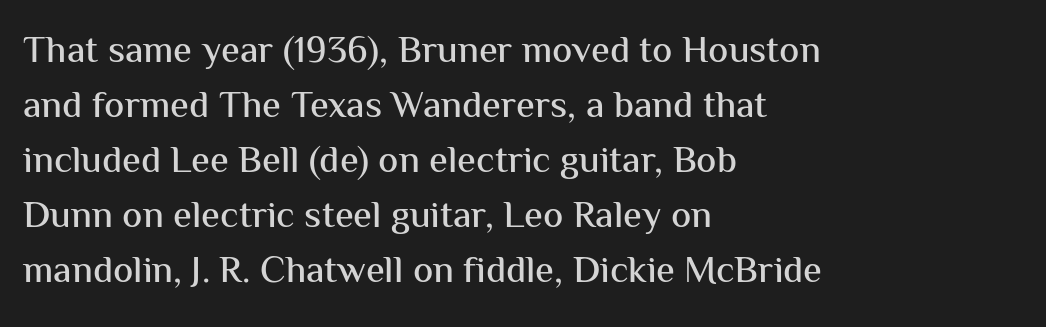
{"serif": "no", "italic": "no", "width": "normal", "stroke_contrast": "medium", "x_height": "medium", "monospaced": "no", "underline": "no", "align": "left", "line_spacing": "normal", "line_spacing_ratio": 1.45, "letter_spacing": "normal", "letter_spacing_em": 0.0, "glyph_px": 38}
